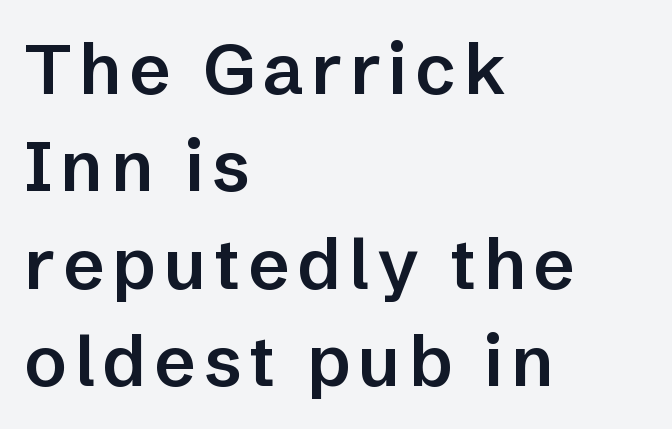
{"serif": "no", "italic": "no", "bold": "semi", "weight": "semibold", "width": "normal", "stroke_contrast": "low", "x_height": "medium", "monospaced": "no", "underline": "no", "align": "left", "line_spacing": "normal", "line_spacing_ratio": 1.37, "glyph_px": 71}
